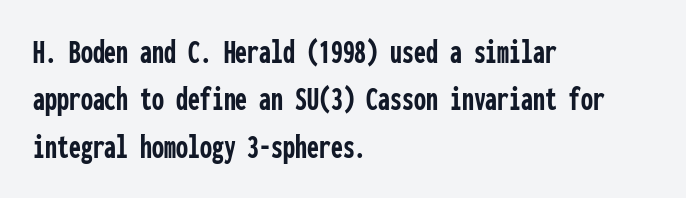
Q: Is the text bold? A: Yes.
Q: Is the text italic (slanted)? A: No, it is upright.
Q: Is the typeface a serif or a sans-serif typeface? A: Sans-serif.
Q: Is the text underlined? A: No.
Q: How is the paragraph aligned? A: Left-aligned.
Q: Is the spacing between letters normal or unusually wide? A: Normal.
Q: Is the spacing between lines tight, normal or loose? A: Normal.
Q: Width (condensed, normal, or wide)? A: Condensed.
Q: Stroke contrast? A: Low.
Q: x-height? A: Medium.
Q: Monospaced? A: Yes.
